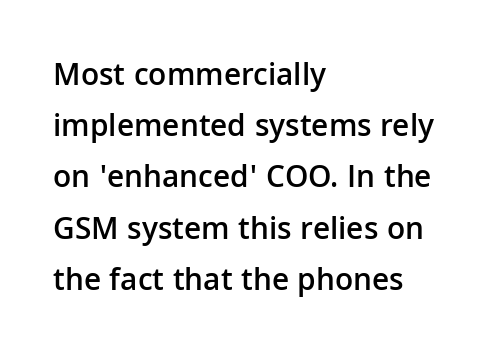
The image shows 32 px semibold sans-serif type, upright; set left-aligned, normal line spacing (1.6x), normal letter spacing, not underlined; low stroke contrast and a medium x-height.
